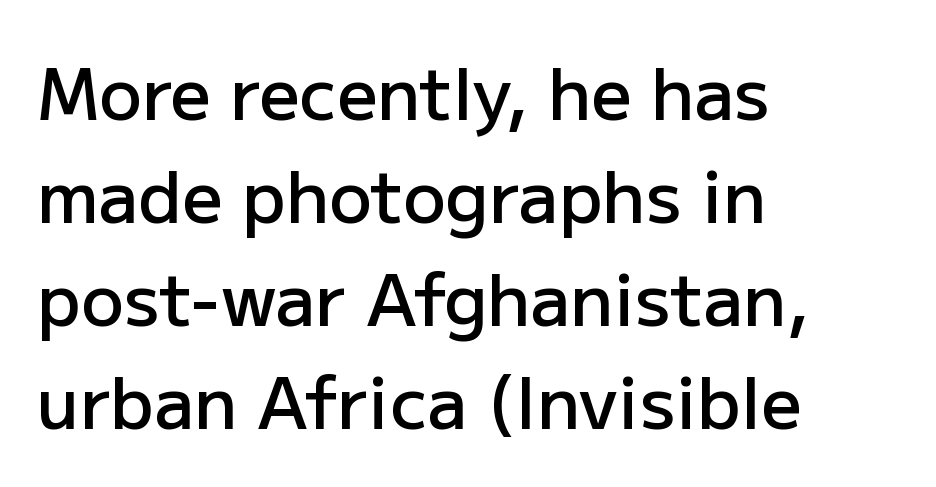
This sample is left-justified, so line endings fall wherever the words run out. Varying glyph widths throughout — classic text-font behaviour. The typography opts for an upright posture over an oblique one. In terms of leading, this rendering sits right in the middle.
